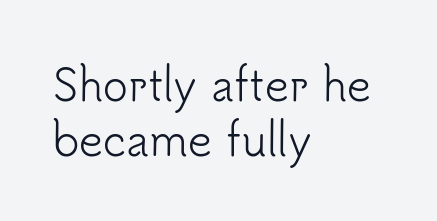
{"serif": "no", "italic": "no", "bold": "no", "weight": "light", "width": "normal", "stroke_contrast": "low", "x_height": "small", "monospaced": "no", "underline": "no", "align": "left", "line_spacing": "normal", "line_spacing_ratio": 1.3, "letter_spacing": "normal", "letter_spacing_em": 0.0, "glyph_px": 42}
